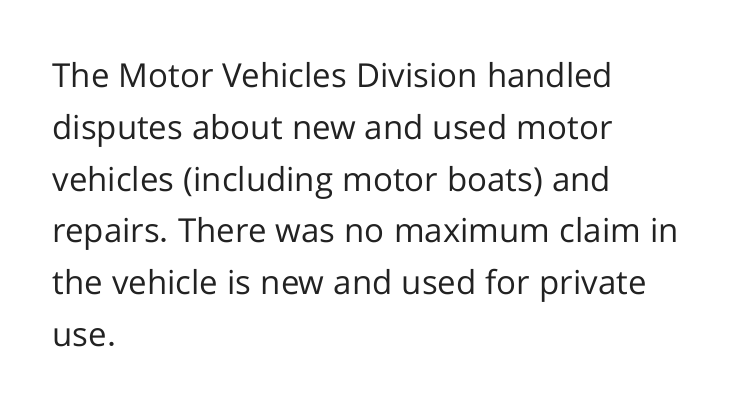
{"serif": "no", "italic": "no", "bold": "no", "weight": "regular", "width": "normal", "stroke_contrast": "low", "x_height": "medium", "monospaced": "no", "underline": "no", "align": "left", "line_spacing": "normal", "line_spacing_ratio": 1.57, "letter_spacing": "normal", "letter_spacing_em": 0.0, "glyph_px": 33}
